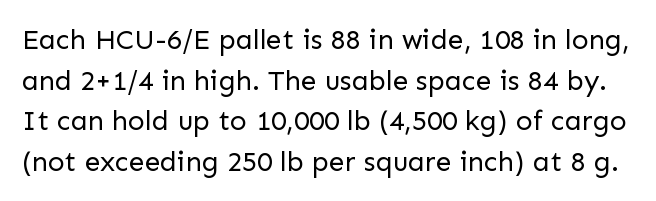
The weight tops out at a normal text grade. Evenly set lines give the paragraph a standard silhouette. The text was rendered using a sans face with plain stroke endings. Think of a printed novel: that variable character pitch is what you see here. These lines were composed using upright roman letters.
